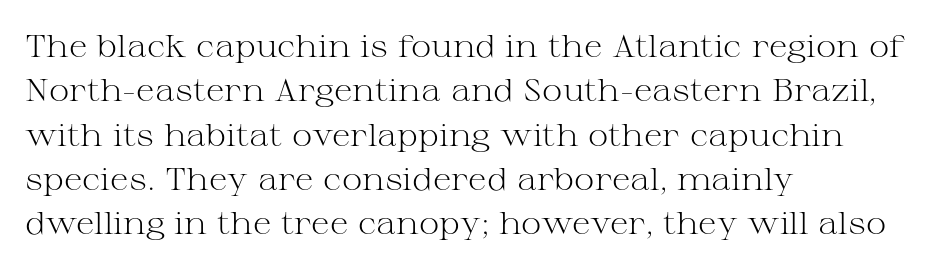
{"serif": "yes", "italic": "no", "bold": "no", "weight": "light", "width": "wide", "stroke_contrast": "medium", "x_height": "medium", "monospaced": "no", "underline": "no", "align": "left", "line_spacing": "normal", "line_spacing_ratio": 1.43, "letter_spacing": "normal", "letter_spacing_em": 0.0, "glyph_px": 31}
